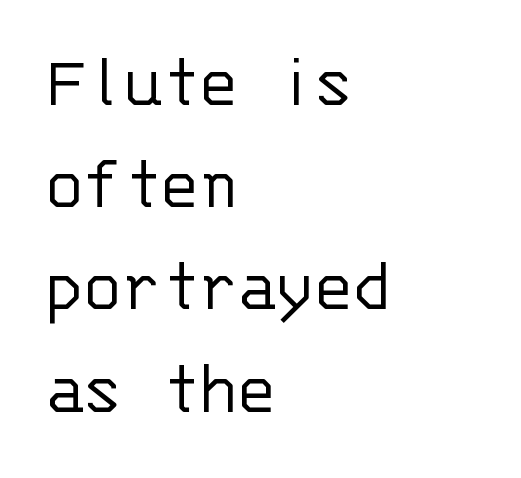
{"serif": "no", "italic": "no", "bold": "no", "weight": "light", "width": "normal", "stroke_contrast": "low", "x_height": "large", "monospaced": "yes", "underline": "no", "align": "left", "line_spacing": "normal", "line_spacing_ratio": 1.31, "letter_spacing": "normal", "letter_spacing_em": 0.0, "glyph_px": 78}
